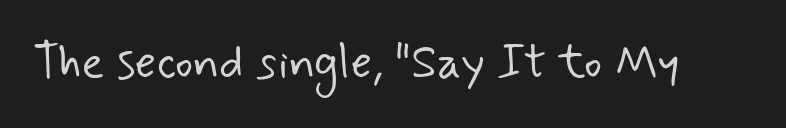
Q: Is the text bold? A: No.
Q: Is the typeface a serif or a sans-serif typeface? A: Sans-serif.
Q: Is the text underlined? A: No.
Q: Is the spacing between letters normal or unusually wide? A: Normal.
Q: Width (condensed, normal, or wide)? A: Normal.
Q: Stroke contrast? A: Low.
Q: x-height? A: Small.
Q: Monospaced? A: No.
